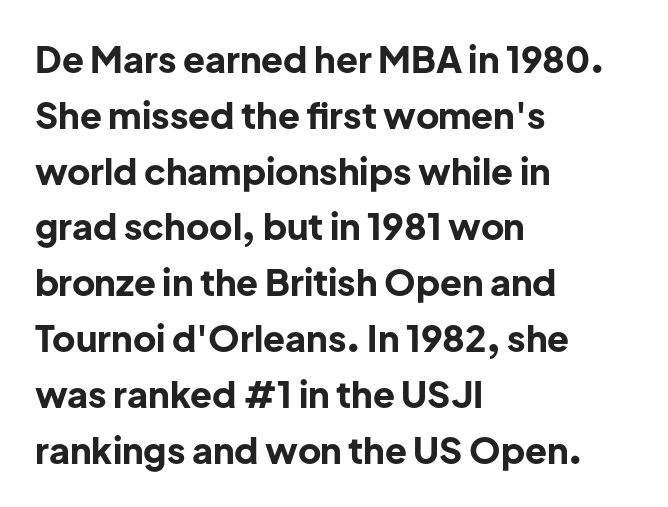
{"serif": "no", "italic": "no", "bold": "yes", "weight": "bold", "width": "normal", "stroke_contrast": "low", "x_height": "medium", "monospaced": "no", "underline": "no", "align": "left", "line_spacing": "normal", "line_spacing_ratio": 1.55, "letter_spacing": "normal", "letter_spacing_em": 0.0, "glyph_px": 36}
